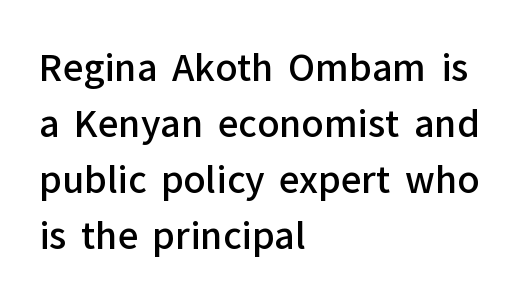
{"serif": "no", "italic": "no", "bold": "semi", "weight": "semibold", "width": "normal", "stroke_contrast": "low", "x_height": "medium", "monospaced": "no", "underline": "no", "align": "left", "line_spacing": "normal", "line_spacing_ratio": 1.56, "letter_spacing": "normal", "letter_spacing_em": 0.0, "glyph_px": 36}
